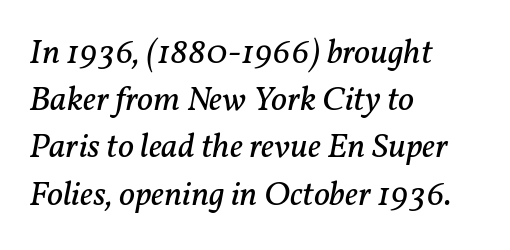
The setting favours the left margin, as ordinary paragraphs usually do. How would I describe the line gaps? Plain and ordinary. Just letters on the line, the space beneath them empty. Nothing unusual about the tracking: characters are spaced as the font intends.
